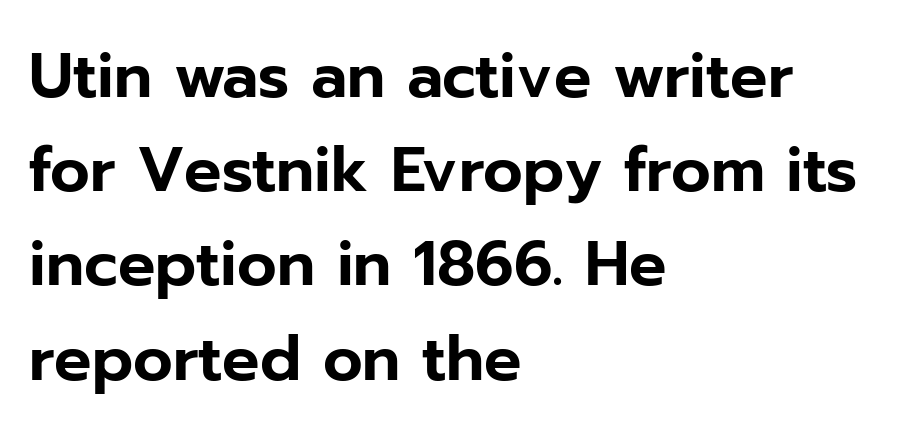
Varying glyph widths throughout — classic text-font behaviour. Do the letters lean? They stand straight. The designer went with a sans here, leaving each stem footless. Typeset ragged right — the left edge is the straight one.
